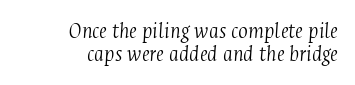
The image shows 23 px text type, italic (leaning right); set right-aligned, tight line spacing (0.99x), normal letter spacing, not underlined.
